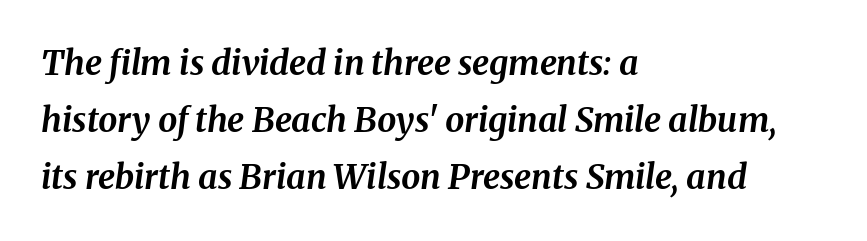
The image shows 34 px bold type, italic (leaning right); set left-aligned, normal line spacing (1.68x), normal letter spacing, not underlined; medium stroke contrast and a medium x-height.
